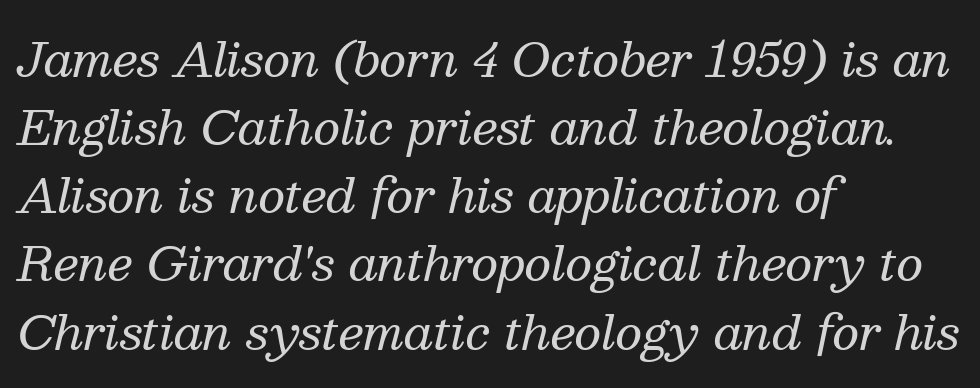
Q: Is the text bold? A: No.
Q: Is the text italic (slanted)? A: Yes, it leans right by about 13 degrees.
Q: Is the typeface a serif or a sans-serif typeface? A: Serif.
Q: Is the text underlined? A: No.
Q: How is the paragraph aligned? A: Left-aligned.
Q: Is the spacing between letters normal or unusually wide? A: Normal.
Q: Is the spacing between lines tight, normal or loose? A: Normal.
Q: Width (condensed, normal, or wide)? A: Normal.
Q: Stroke contrast? A: Medium.
Q: x-height? A: Medium.
Q: Monospaced? A: No.
